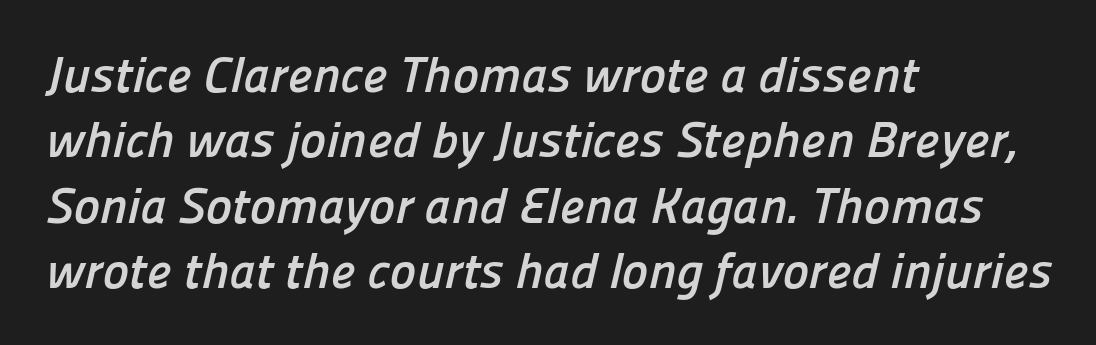
The glyphs are unaccompanied by any horizontal stroke below them. Type style note: lacks serifs. Typeset ragged right — the left edge is the straight one. Typesetter's note: full bold, strokes at maximum text heaviness.
